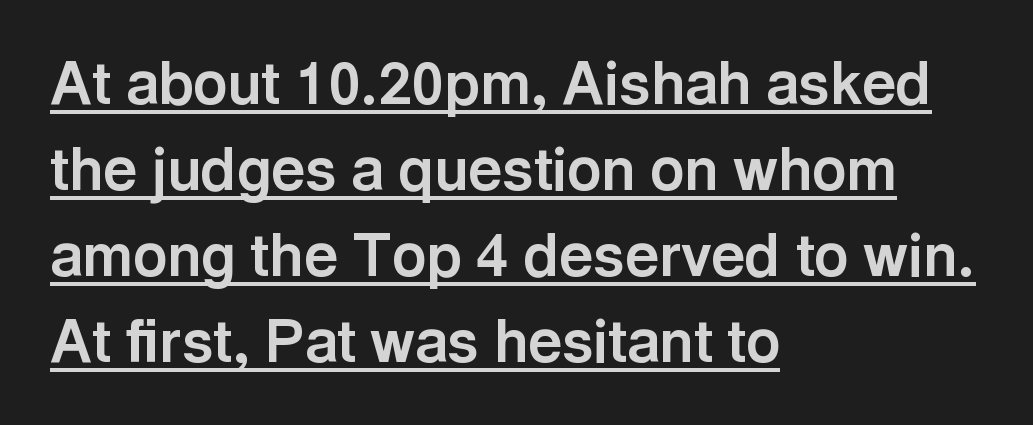
Q: Is the text bold? A: Yes.
Q: Is the text italic (slanted)? A: No, it is upright.
Q: Is the typeface a serif or a sans-serif typeface? A: Sans-serif.
Q: Is the text underlined? A: Yes.
Q: How is the paragraph aligned? A: Left-aligned.
Q: Is the spacing between letters normal or unusually wide? A: Normal.
Q: Is the spacing between lines tight, normal or loose? A: Normal.
Q: Width (condensed, normal, or wide)? A: Normal.
Q: x-height? A: Medium.
Q: Monospaced? A: No.
